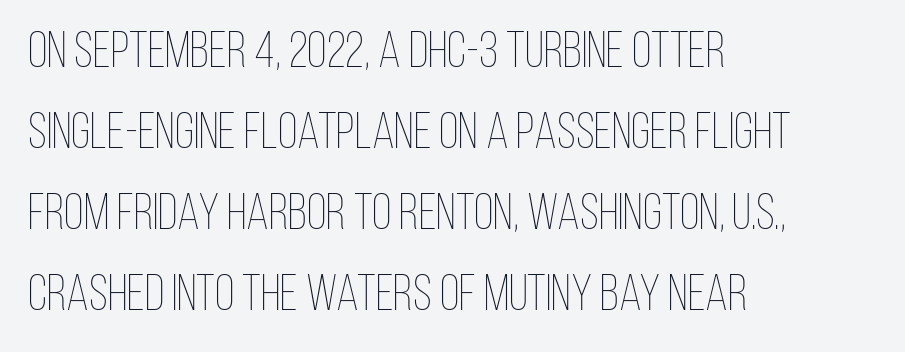
{"italic": "no", "bold": "no", "weight": "thin", "width": "condensed", "stroke_contrast": "low", "x_height": "large", "monospaced": "no", "underline": "no", "align": "left", "line_spacing": "normal", "line_spacing_ratio": 1.59, "letter_spacing": "normal", "letter_spacing_em": 0.0, "glyph_px": 51}
